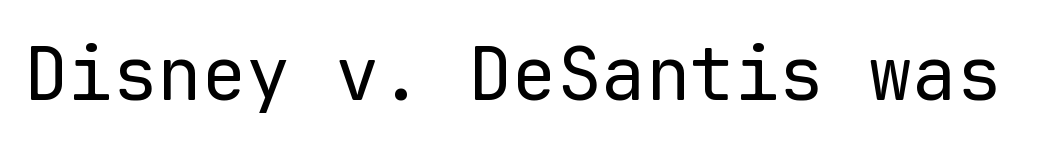
{"serif": "no", "italic": "no", "bold": "no", "weight": "regular", "width": "normal", "stroke_contrast": "low", "x_height": "medium", "monospaced": "yes", "underline": "no", "letter_spacing": "normal", "letter_spacing_em": 0.0, "glyph_px": 74}
